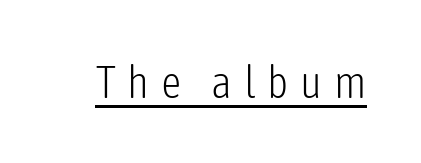
Is there an underline? Yes — a line sits under the letters. This reads as an unemphasized weight, regular at the heaviest. Every stem runs plumb, perpendicular to the baseline. Words appear elongated and porous because spacing is wide.
